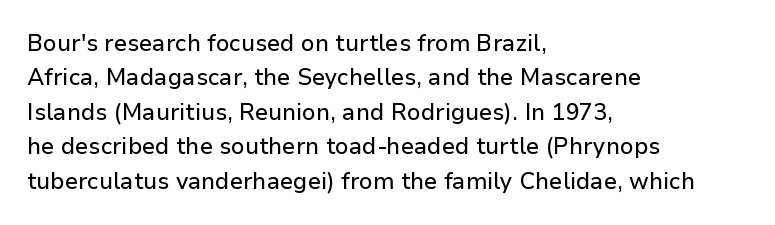
{"italic": "no", "underline": "no", "align": "left", "line_spacing": "normal", "line_spacing_ratio": 1.5, "letter_spacing": "normal", "letter_spacing_em": 0.0, "glyph_px": 23}
